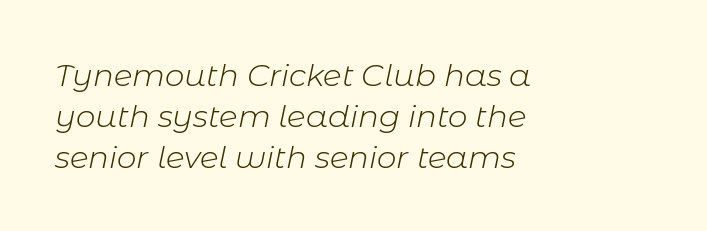
Q: Is the text bold? A: No.
Q: Is the text italic (slanted)? A: Yes, it leans right by about 11 degrees.
Q: Is the text underlined? A: No.
Q: How is the paragraph aligned? A: Left-aligned.
Q: Is the spacing between letters normal or unusually wide? A: Normal.
Q: Is the spacing between lines tight, normal or loose? A: Normal.
Q: Width (condensed, normal, or wide)? A: Normal.
Q: Stroke contrast? A: Low.
Q: x-height? A: Medium.
Q: Monospaced? A: No.
